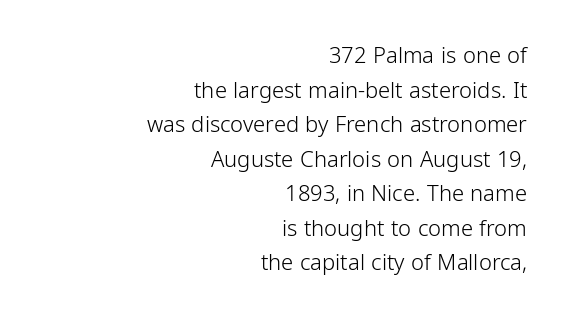
{"italic": "no", "bold": "no", "underline": "no", "align": "right", "line_spacing": "normal", "line_spacing_ratio": 1.57, "letter_spacing": "normal", "letter_spacing_em": 0.0, "glyph_px": 22}
